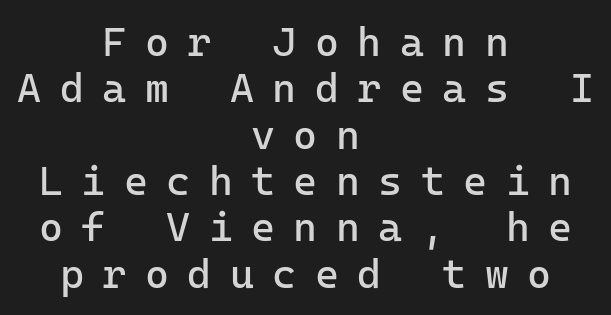
Q: Is the text bold? A: No.
Q: Is the text italic (slanted)? A: No, it is upright.
Q: Is the typeface a serif or a sans-serif typeface? A: Sans-serif.
Q: Is the text underlined? A: No.
Q: How is the paragraph aligned? A: Centered.
Q: Is the spacing between letters normal or unusually wide? A: Unusually wide.
Q: Is the spacing between lines tight, normal or loose? A: Tight.
Q: Width (condensed, normal, or wide)? A: Normal.
Q: Stroke contrast? A: Low.
Q: x-height? A: Medium.
Q: Monospaced? A: Yes.
